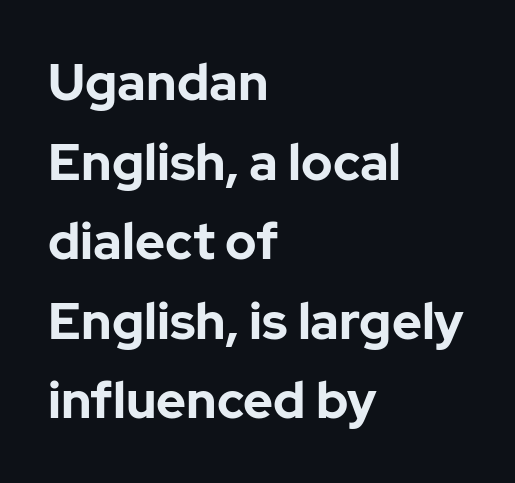
{"serif": "no", "italic": "no", "bold": "yes", "weight": "bold", "width": "normal", "stroke_contrast": "low", "x_height": "medium", "monospaced": "no", "underline": "no", "align": "left", "line_spacing": "normal", "line_spacing_ratio": 1.56, "letter_spacing": "normal", "letter_spacing_em": 0.0, "glyph_px": 51}
